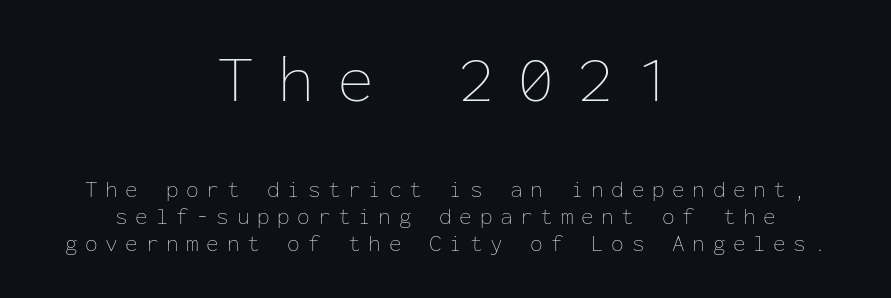
Letters have the restrained weight of plain body copy at most. The strip under each line holds only bare page. Ascenders rise straight up at ninety degrees. Horizontal alignment here is central, giving a formal, balanced look. Reading top to bottom, the characters get smaller at the block break.
